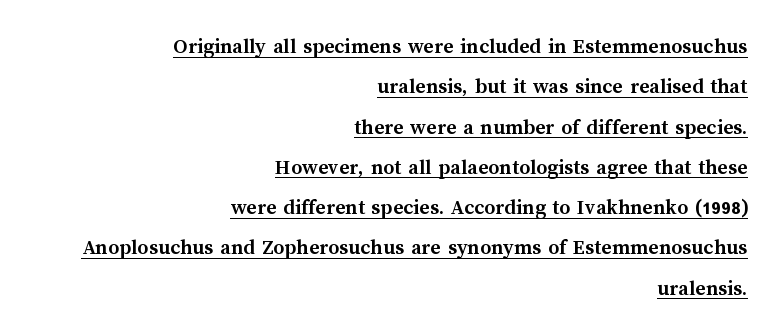
Q: Is the text bold? A: Yes.
Q: Is the text italic (slanted)? A: No, it is upright.
Q: Is the text underlined? A: Yes.
Q: How is the paragraph aligned? A: Right-aligned.
Q: Is the spacing between letters normal or unusually wide? A: Normal.
